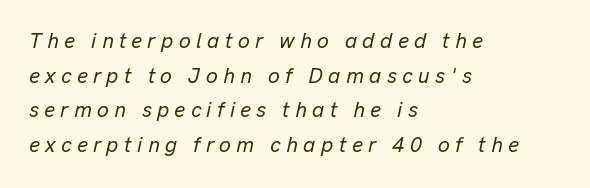
The image shows 21 px text type, italic (leaning right); set left-aligned, normal line spacing (1.65x), unusually wide letter spacing (+0.26 em), not underlined.
